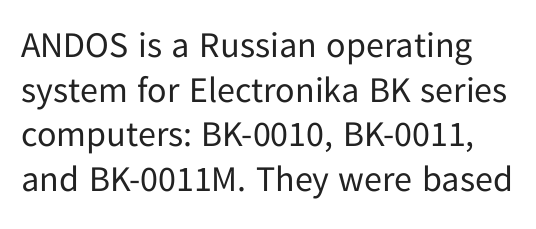
{"serif": "no", "italic": "no", "bold": "no", "weight": "regular", "width": "normal", "stroke_contrast": "low", "x_height": "medium", "monospaced": "no", "underline": "no", "line_spacing_ratio": 1.24, "letter_spacing": "normal", "letter_spacing_em": 0.0, "glyph_px": 36}
